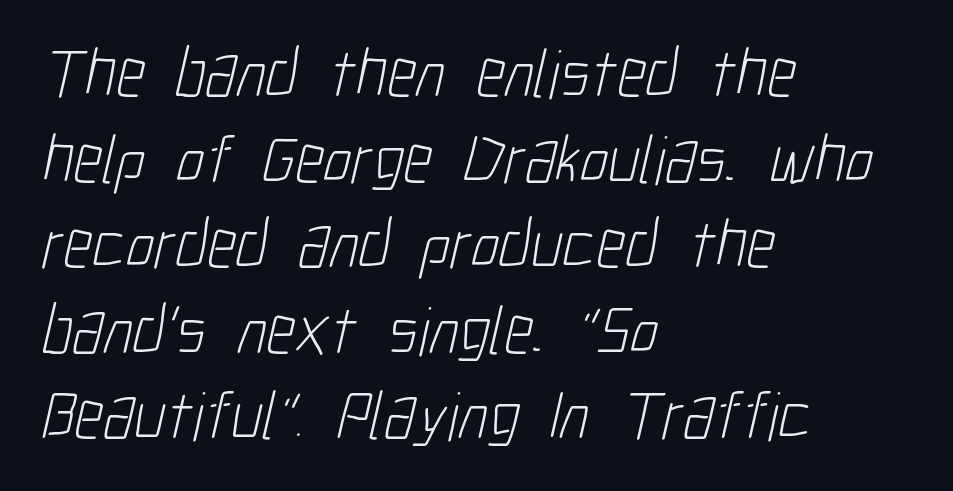
Descenders are the only things crossing below the line. The setting favours the left margin, as ordinary paragraphs usually do. Glyph-to-glyph distance matches everyday printed text. Summary of weight: not heavy and not bold. Classification — sans serif. Proportional: the letters do not fall into vertical columns.
